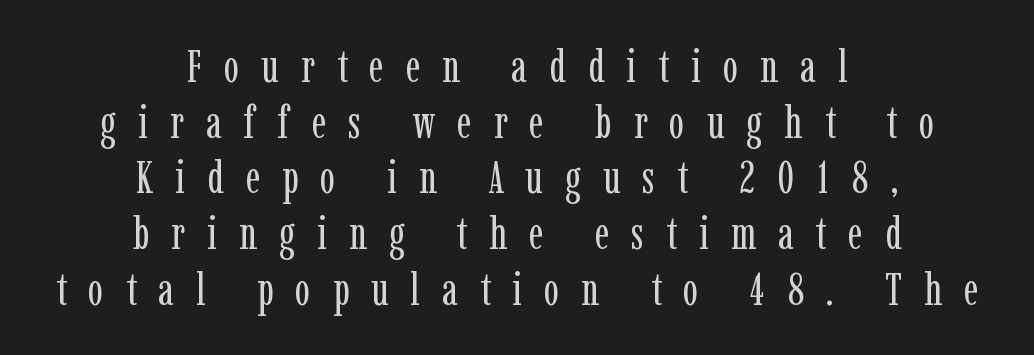
Proportional: the letters do not fall into vertical columns. These lines have a slow, spaced-out rhythm from letter to letter. No italicization has been applied; the sample stays upright. Stroke thickness stays within the range of a standard reading face or lighter.
